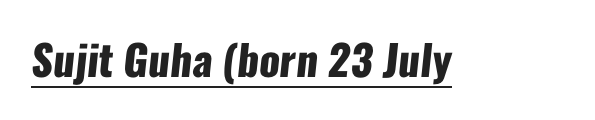
This rendering leaves character spacing at its baseline value. The font family rendered here belongs to the sans-serif group. The typesetter has applied underlining to the passage shown. Set as a true bold cut, around the 700 mark. Spacing verdict: proportional, widths tailored to each character.
